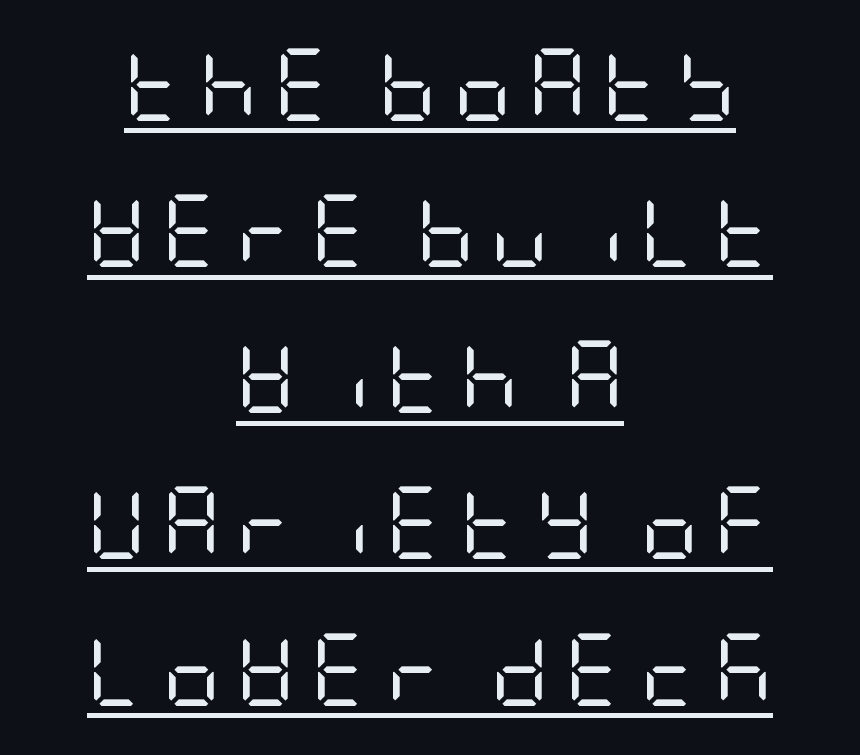
Every character sits straight up, as roman type does. Look at the tracking — it's clearly loosened, letters drifting apart. Heft: none added — not bold. Each new line begins a long way beneath the previous one. Decoration check: the copy is underlined. The lines in this sample share a center point and differ in where they start and stop.
